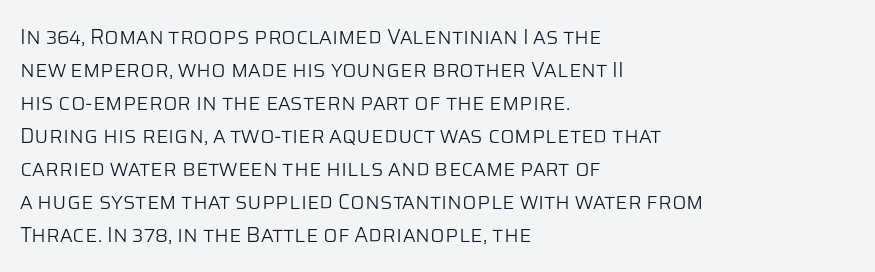
Q: Is the text bold? A: No.
Q: Is the text italic (slanted)? A: No, it is upright.
Q: Is the text underlined? A: No.
Q: How is the paragraph aligned? A: Left-aligned.
Q: Is the spacing between letters normal or unusually wide? A: Normal.
Q: Is the spacing between lines tight, normal or loose? A: Normal.
